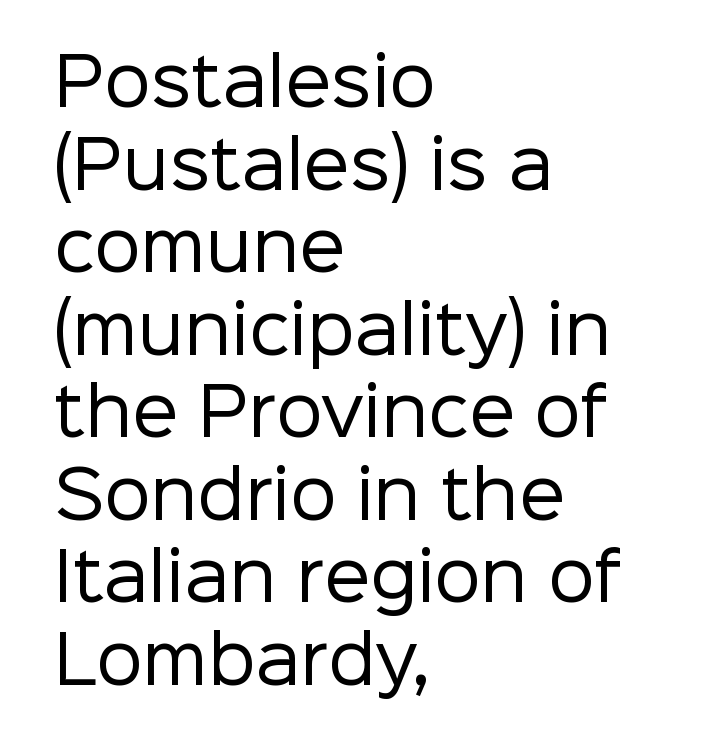
Q: Is the text bold? A: No.
Q: Is the text italic (slanted)? A: No, it is upright.
Q: Is the typeface a serif or a sans-serif typeface? A: Sans-serif.
Q: Is the text underlined? A: No.
Q: How is the paragraph aligned? A: Left-aligned.
Q: Is the spacing between letters normal or unusually wide? A: Normal.
Q: Is the spacing between lines tight, normal or loose? A: Normal.
Q: Width (condensed, normal, or wide)? A: Normal.
Q: Stroke contrast? A: Low.
Q: x-height? A: Medium.
Q: Monospaced? A: No.
